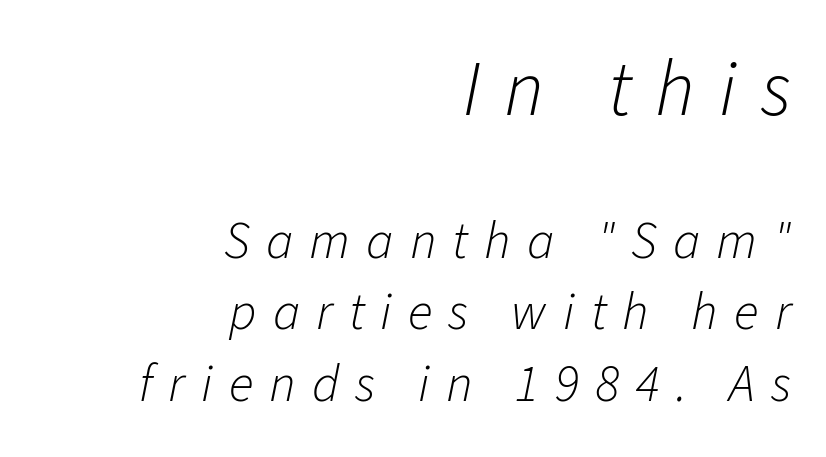
Q: Is the text bold? A: No.
Q: Is the text italic (slanted)? A: Yes, it leans right by about 11 degrees.
Q: Is the text underlined? A: No.
Q: How is the paragraph aligned? A: Right-aligned.
Q: Is the spacing between letters normal or unusually wide? A: Unusually wide.
Q: Is the spacing between lines tight, normal or loose? A: Normal.
Q: Which block of text is set in a larger size, the first (top) or the second (bottom)? A: The first (top) one.
Q: Width (condensed, normal, or wide)? A: Normal.
Q: Stroke contrast? A: Low.
Q: x-height? A: Medium.
Q: Monospaced? A: No.
